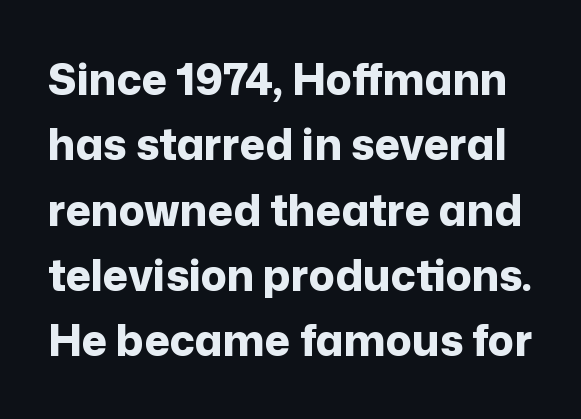
The image shows 43 px bold sans-serif type, upright; set normal line spacing (1.52x), normal letter spacing, not underlined; low stroke contrast and a medium x-height.
